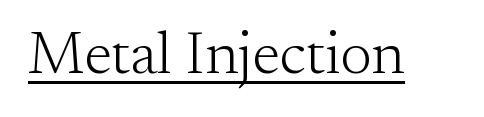
Q: Is the text bold? A: No.
Q: Is the text italic (slanted)? A: No, it is upright.
Q: Is the typeface a serif or a sans-serif typeface? A: Serif.
Q: Is the text underlined? A: Yes.
Q: Is the spacing between letters normal or unusually wide? A: Normal.
Q: Width (condensed, normal, or wide)? A: Normal.
Q: Stroke contrast? A: Medium.
Q: x-height? A: Small.
Q: Monospaced? A: No.
